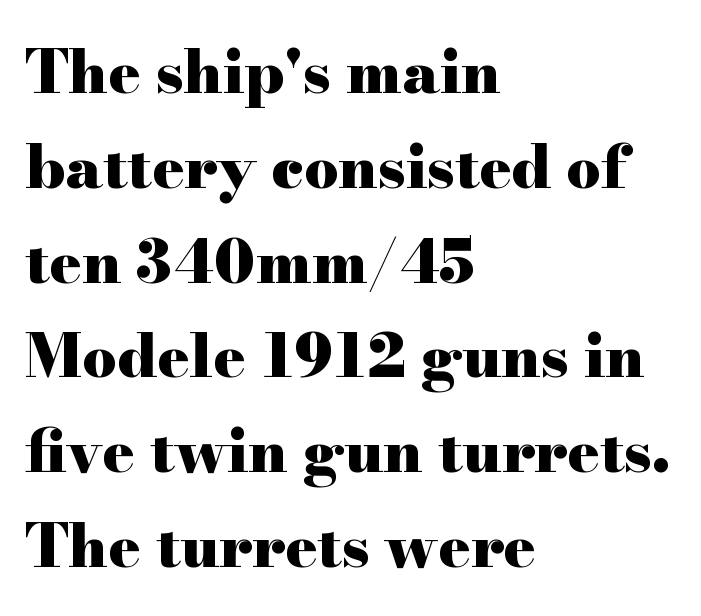
The space directly below the letters is spotless. Tracking here is standard; glyphs follow each other at the usual distance. You can tell from the footed stems that serif type was used. Pretty heavy lettering here — definitely bold.
